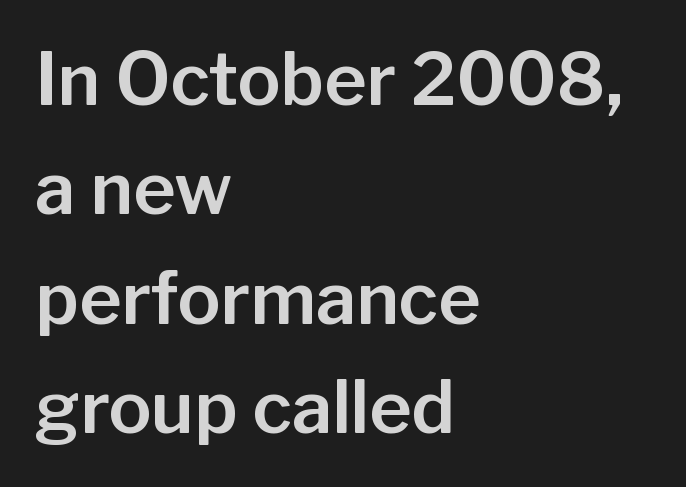
{"serif": "no", "italic": "no", "width": "normal", "stroke_contrast": "low", "x_height": "medium", "monospaced": "no", "underline": "no", "align": "left", "line_spacing": "normal", "line_spacing_ratio": 1.52, "letter_spacing": "normal", "letter_spacing_em": 0.0, "glyph_px": 72}
